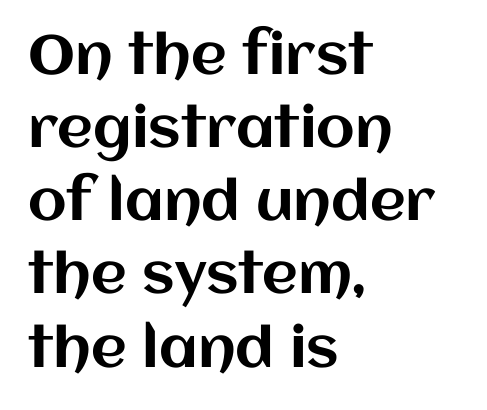
The image shows 55 px text type, upright; set left-aligned, normal line spacing (1.33x), normal letter spacing, not underlined; medium stroke contrast and a large x-height.
